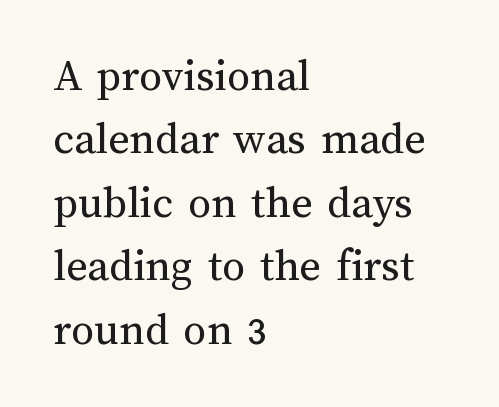
The image shows 46 px regular-weight type, upright; set left-aligned, normal line spacing (1.38x), normal letter spacing, not underlined; medium stroke contrast and a medium x-height.
